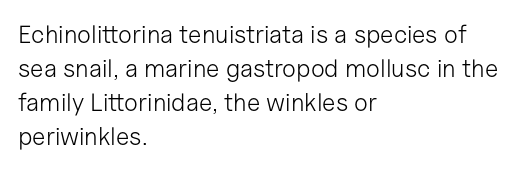
A normal amount of white space separates one row of letters from the next. Honestly, the letter spacing is just normal — you wouldn't notice it. The font's upright variant was chosen for this text. Is this a heavy cut? Hardly; it is regular or lighter. Caption: multi-line text, flush left, ragged right.
